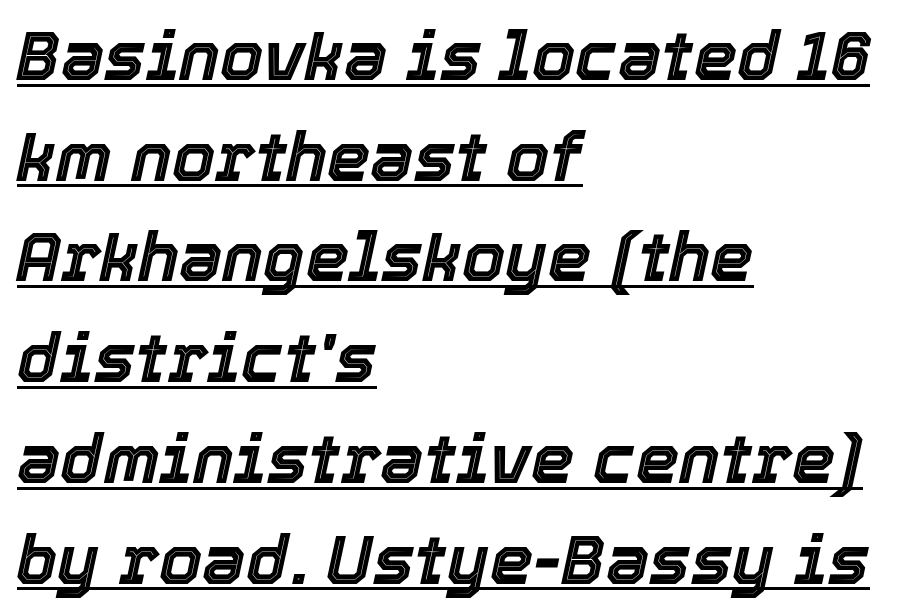
Q: Is the text italic (slanted)? A: Yes, it leans right by about 12 degrees.
Q: Is the text underlined? A: Yes.
Q: How is the paragraph aligned? A: Left-aligned.
Q: Is the spacing between letters normal or unusually wide? A: Normal.
Q: Is the spacing between lines tight, normal or loose? A: Normal.
Q: Width (condensed, normal, or wide)? A: Normal.
Q: x-height? A: Medium.
Q: Monospaced? A: No.
